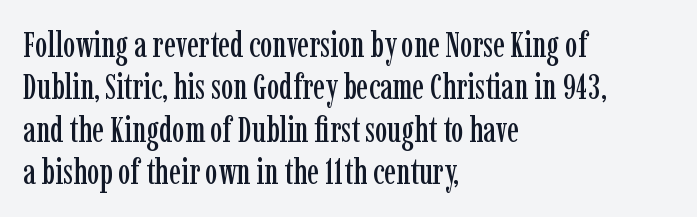
{"serif": "yes", "italic": "no", "width": "condensed", "stroke_contrast": "low", "x_height": "medium", "monospaced": "no", "underline": "no", "align": "left", "line_spacing_ratio": 1.21, "letter_spacing": "normal", "letter_spacing_em": 0.0, "glyph_px": 35}
